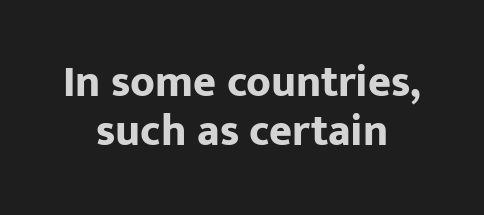
A typesetter would call this proportional, since set widths differ per character. The area under the type is left untouched. To sum up the face: it is a sans, with no serifs. Casual observation: everything's sitting right in the middle. A full-strength bold gives these letters their thick strokes. Characters follow at the spacing the type designer built in.
